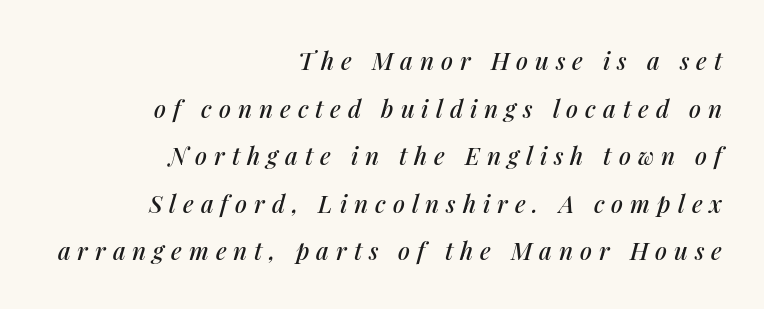
The image shows 24 px text type, italic (leaning right); set right-aligned, loose line spacing (1.98x), unusually wide letter spacing (+0.29 em), not underlined.
